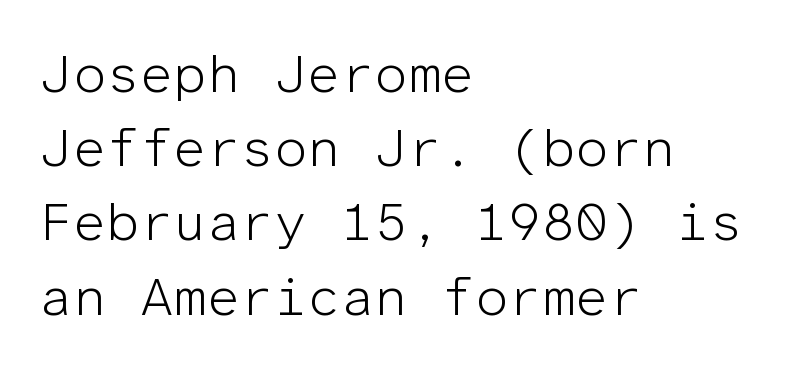
Grotesque or geometric, the face here clearly has no serifs. The face looks like a standard text weight, possibly lighter. Underlining? Definitely not there. Spacing verdict: monospaced, one width for all characters. The typesetter chose a ragged-right arrangement here. Italic: no, the glyphs are upright roman.
